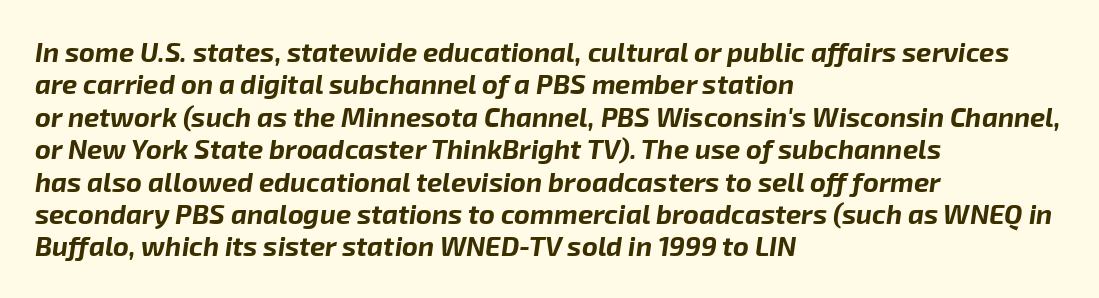
{"italic": "yes", "lean": "right", "slant_degrees": 8, "bold": "yes", "underline": "no", "align": "left", "line_spacing_ratio": 1.2, "letter_spacing": "normal", "letter_spacing_em": 0.0, "glyph_px": 27}
